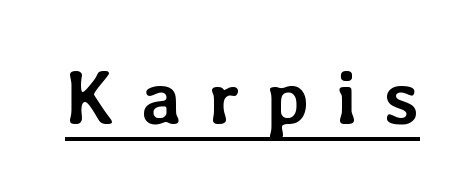
The passage shown is emphatically bold. Tall strokes in this sample are plumb rather than angled. The rendering uses natural spacing where letterforms have individual widths. What decoration does the sample have? An underline. Loose tracking; the words dissolve into strings of separated letters.
